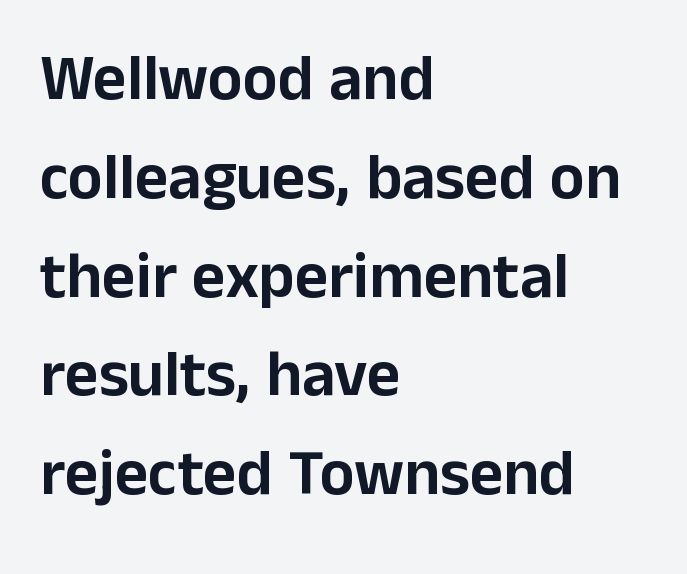
The image shows 65 px sans-serif type, upright; set left-aligned, normal line spacing (1.52x), normal letter spacing, not underlined; low stroke contrast and a medium x-height.
